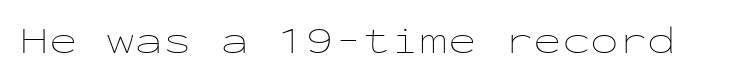
{"italic": "no", "bold": "no", "weight": "thin", "width": "wide", "stroke_contrast": "low", "x_height": "medium", "monospaced": "yes", "underline": "no", "letter_spacing": "normal", "letter_spacing_em": 0.0, "glyph_px": 38}
